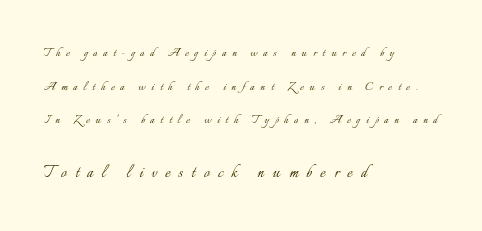
This layout puts the modest block above and the oversized block below. Weight class: somewhere from thin through regular. Each word looks stretched out because of the extra space between its letters. Rows of type keep a wide berth in the vertical direction. Alignment: flush left.
